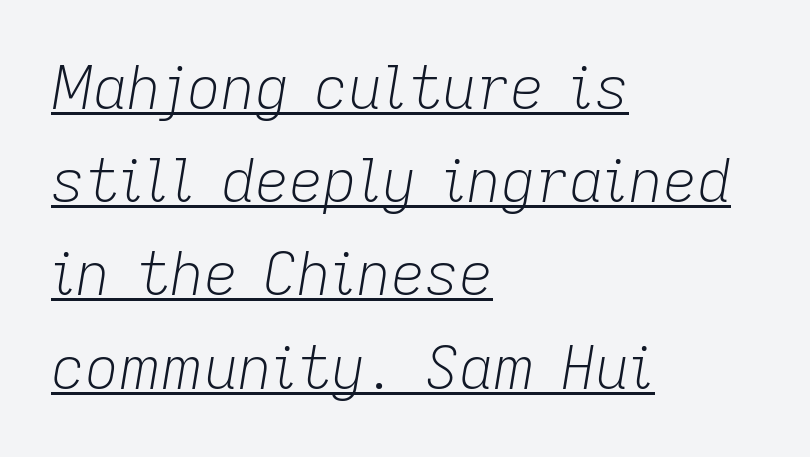
Compared with typical paragraphs, the rows here are spaced about the same. Glance below the letters and you will spot a drawn line. On a weight scale, this lands at 450 or below. Look at the tracking — it's just the regular setting, nothing added.
